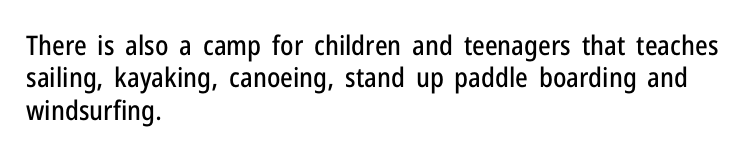
The image shows 27 px text type, upright; set left-aligned, line spacing 1.2x, normal letter spacing, not underlined.
